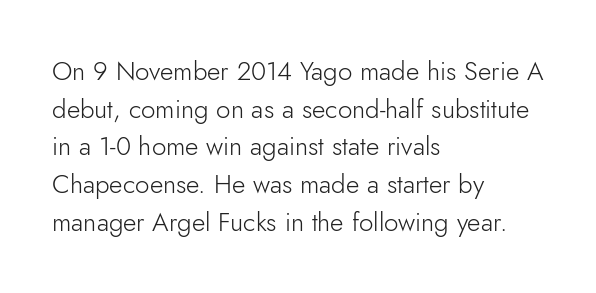
This sample is left-justified, so line endings fall wherever the words run out. Short note: letters normally spaced. These lines were composed using upright roman letters. Nothing heavy about these letters — not bold at all. The glyphs are unaccompanied by any horizontal stroke below them. Quick note: interline space is typical.
